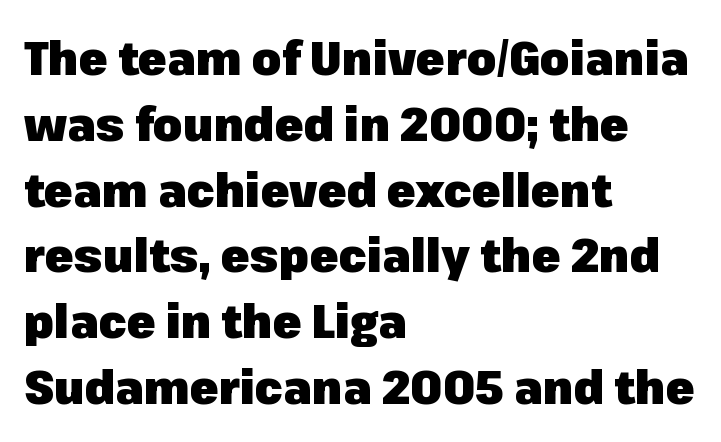
{"serif": "no", "italic": "no", "bold": "yes", "weight": "heavy", "width": "normal", "stroke_contrast": "low", "x_height": "medium", "monospaced": "no", "underline": "no", "align": "left", "line_spacing": "normal", "line_spacing_ratio": 1.4, "letter_spacing": "normal", "letter_spacing_em": 0.0, "glyph_px": 47}
